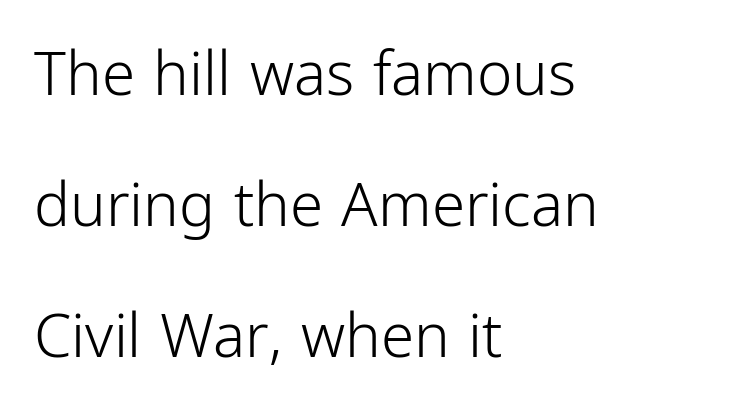
These lines are rendered in a variable-pitch font. A great deal of white space separates one row of letters from the next. The text was rendered using a sans face with plain stroke endings. These lines stack with their left ends in a neat column. Vertical stems look standard width or narrower in stroke. Between one letter and the next there's only the usual sliver of space.
